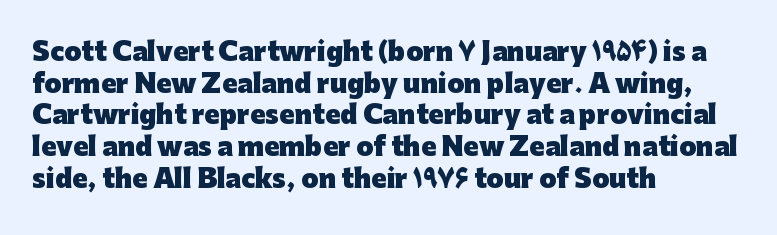
Q: Is the text bold? A: Yes.
Q: Is the text italic (slanted)? A: No, it is upright.
Q: Is the text underlined? A: No.
Q: How is the paragraph aligned? A: Left-aligned.
Q: Is the spacing between letters normal or unusually wide? A: Normal.
Q: Is the spacing between lines tight, normal or loose? A: Normal.
